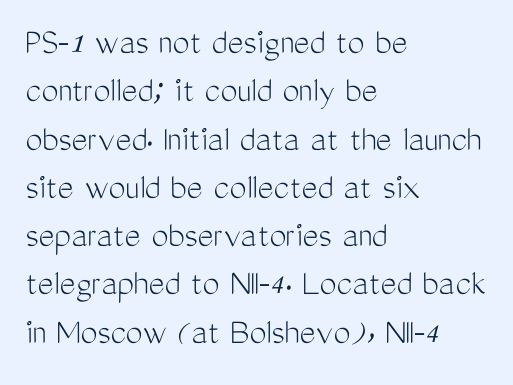
Does the lettering tilt? It doesn't — this is upright. A typesetter would call this leading conventional body-copy spacing. The compositor pushed each line to the left boundary. Only glyphs here, with clear space below each row. Is the letter spacing exaggerated? No — it looks like the ordinary default. The face used here is proportionally spaced, like ordinary book or web type.
